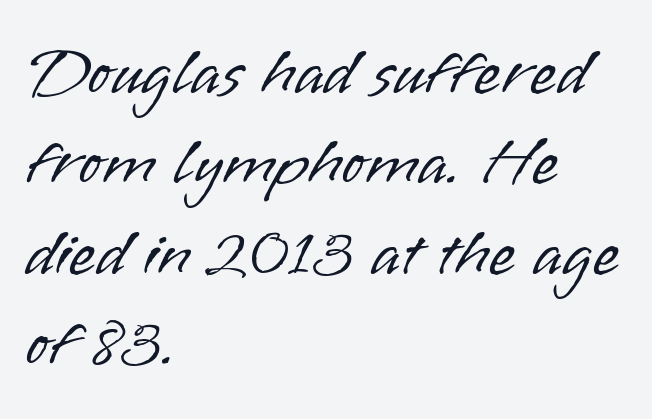
The image shows 69 px light sans-serif type; set left-aligned, normal line spacing (1.31x), normal letter spacing, not underlined; low stroke contrast and a small x-height.
